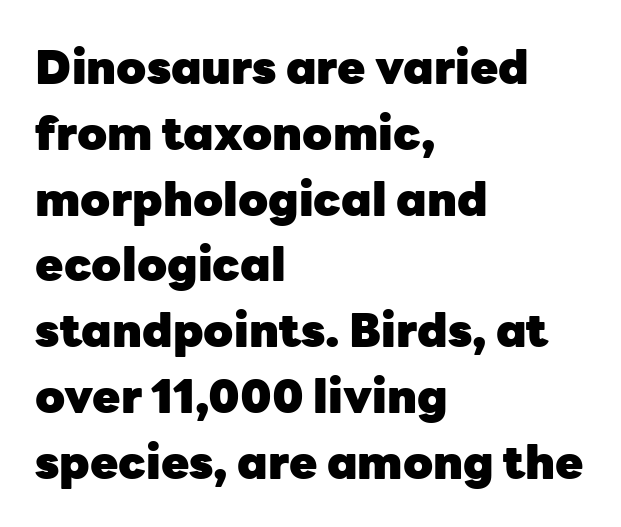
Q: Is the text bold? A: Yes.
Q: Is the text italic (slanted)? A: No, it is upright.
Q: Is the typeface a serif or a sans-serif typeface? A: Sans-serif.
Q: Is the text underlined? A: No.
Q: How is the paragraph aligned? A: Left-aligned.
Q: Is the spacing between letters normal or unusually wide? A: Normal.
Q: Is the spacing between lines tight, normal or loose? A: Normal.
Q: Width (condensed, normal, or wide)? A: Normal.
Q: Stroke contrast? A: Low.
Q: x-height? A: Medium.
Q: Monospaced? A: No.
